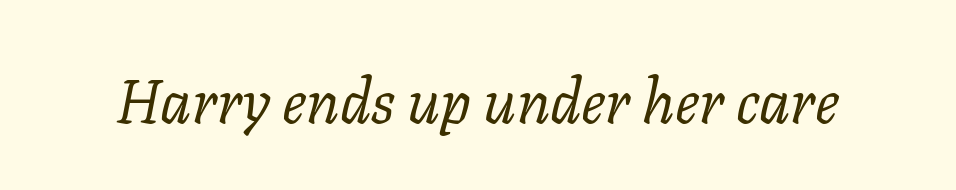
{"serif": "yes", "italic": "yes", "lean": "right", "slant_degrees": 11, "bold": "no", "weight": "regular", "width": "normal", "stroke_contrast": "low", "x_height": "medium", "monospaced": "no", "underline": "no", "letter_spacing": "normal", "letter_spacing_em": 0.0, "glyph_px": 61}
